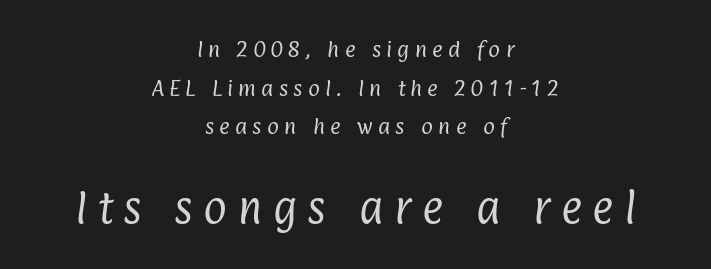
The face used here is proportionally spaced, like ordinary book or web type. Look at the tracking — it's clearly loosened, letters drifting apart. Unlike a traditional serif, this face leaves its strokes unadorned. A bare baseline throughout the passage.
